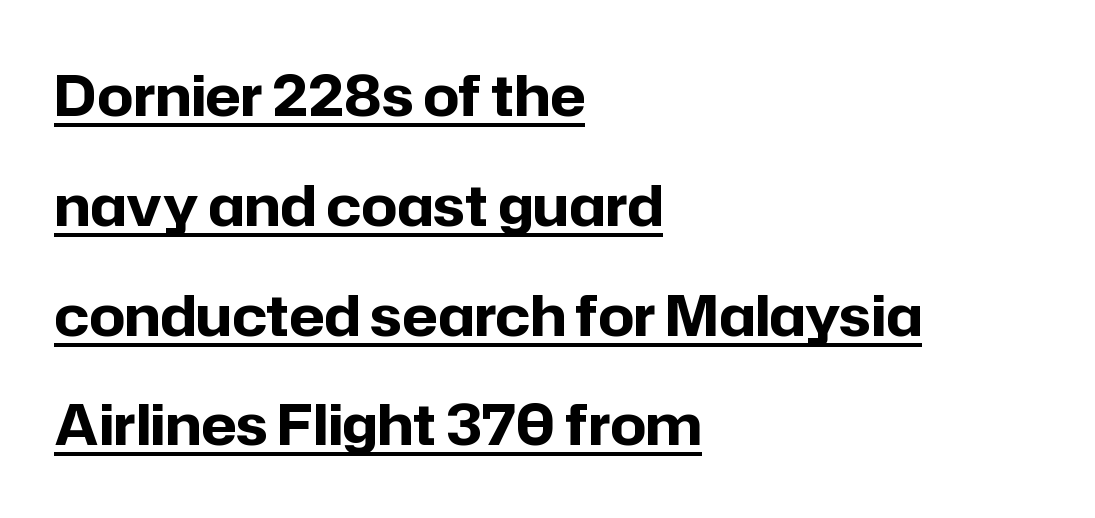
Q: Is the text bold? A: Yes.
Q: Is the text italic (slanted)? A: No, it is upright.
Q: Is the typeface a serif or a sans-serif typeface? A: Sans-serif.
Q: Is the text underlined? A: Yes.
Q: How is the paragraph aligned? A: Left-aligned.
Q: Is the spacing between letters normal or unusually wide? A: Normal.
Q: Is the spacing between lines tight, normal or loose? A: Loose.
Q: Width (condensed, normal, or wide)? A: Normal.
Q: Stroke contrast? A: Low.
Q: x-height? A: Medium.
Q: Monospaced? A: No.
